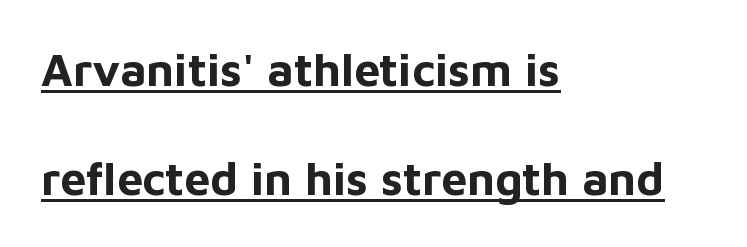
Q: Is the text bold? A: Yes.
Q: Is the text italic (slanted)? A: No, it is upright.
Q: Is the typeface a serif or a sans-serif typeface? A: Sans-serif.
Q: Is the text underlined? A: Yes.
Q: How is the paragraph aligned? A: Left-aligned.
Q: Is the spacing between letters normal or unusually wide? A: Normal.
Q: Is the spacing between lines tight, normal or loose? A: Loose.
Q: Width (condensed, normal, or wide)? A: Normal.
Q: Stroke contrast? A: Low.
Q: x-height? A: Medium.
Q: Monospaced? A: No.
